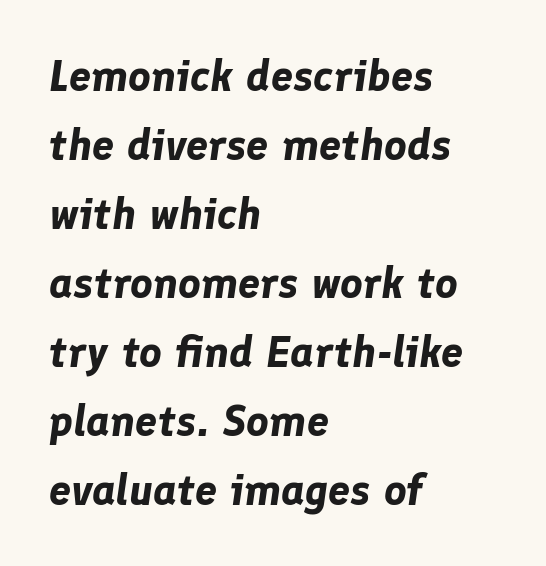
The image shows 44 px bold type, italic (leaning right); set left-aligned, normal line spacing (1.57x), normal letter spacing, not underlined; low stroke contrast and a medium x-height.
